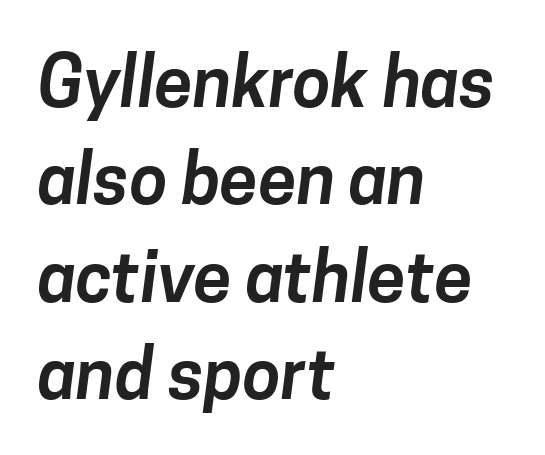
{"serif": "no", "width": "normal", "stroke_contrast": "low", "x_height": "medium", "monospaced": "no", "underline": "no", "align": "left", "line_spacing": "normal", "line_spacing_ratio": 1.41, "letter_spacing": "normal", "letter_spacing_em": 0.0, "glyph_px": 69}
